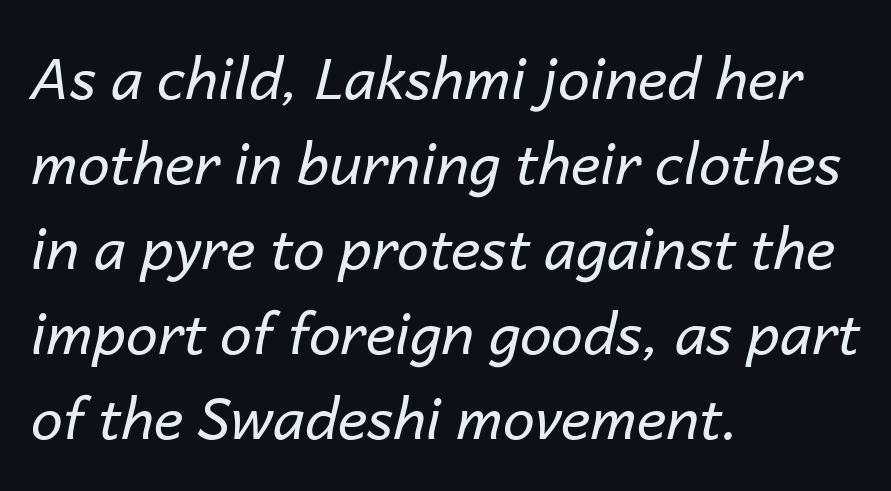
Plain, unruled lines of type. The typesetter chose a ragged-right arrangement here. The face used here has a pronounced slope to its letters. Reading down the column, the eye jumps a familiar distance to each next line. The letters advance in unequal steps, a hallmark of proportional type. Tracking value appears to be zero — textbook default spacing.
